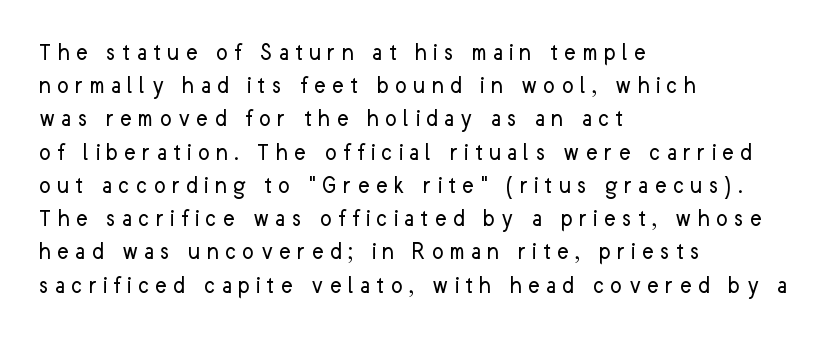
{"italic": "no", "bold": "no", "underline": "no", "align": "left", "line_spacing": "normal", "line_spacing_ratio": 1.33, "letter_spacing": "wide", "letter_spacing_em": 0.24, "glyph_px": 25}
